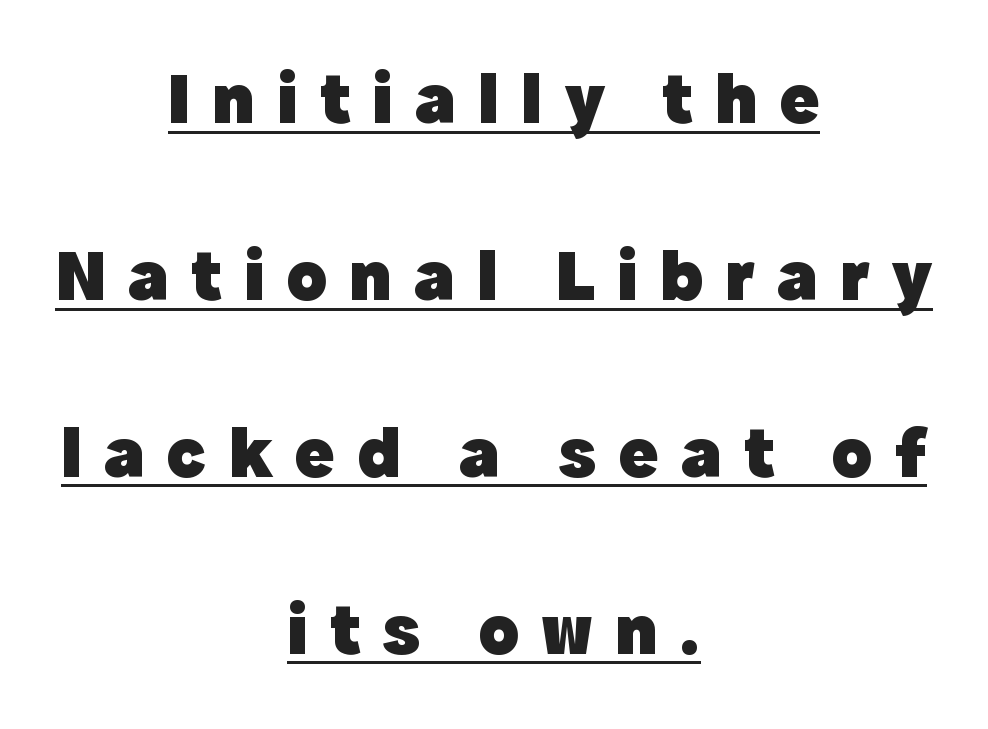
You could not count columns in this text — the font is proportionally spaced. Italic? Not at all — the glyphs are vertical. Layout note: lines centered. These lines have a slow, spaced-out rhythm from letter to letter. The lettering is marked with a stroke running underneath it. A dark, heavy texture on the line: the type is bold.
